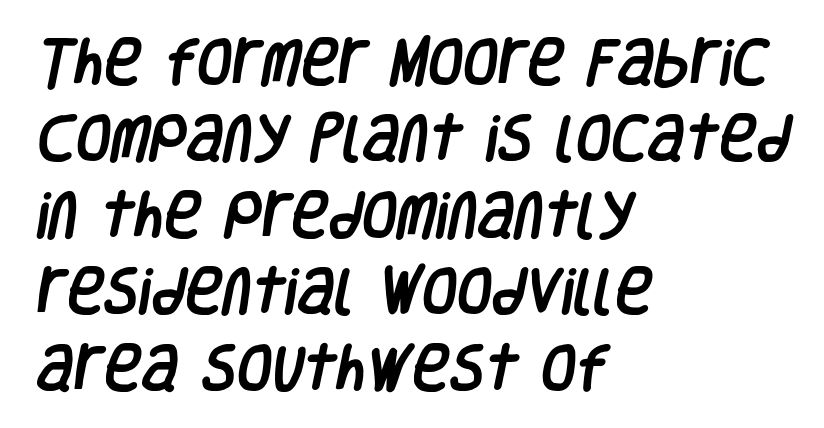
{"serif": "no", "width": "condensed", "stroke_contrast": "low", "x_height": "large", "monospaced": "no", "underline": "no", "align": "left", "line_spacing": "normal", "line_spacing_ratio": 1.5, "letter_spacing": "normal", "letter_spacing_em": 0.0, "glyph_px": 51}
